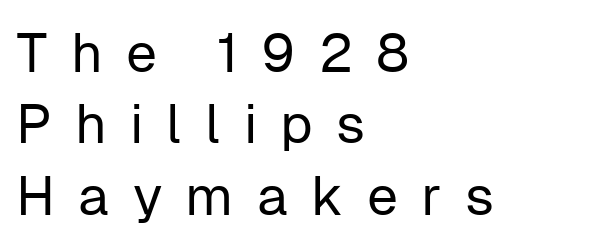
Q: Is the text bold? A: No.
Q: Is the text italic (slanted)? A: No, it is upright.
Q: Is the typeface a serif or a sans-serif typeface? A: Sans-serif.
Q: Is the text underlined? A: No.
Q: How is the paragraph aligned? A: Left-aligned.
Q: Is the spacing between letters normal or unusually wide? A: Unusually wide.
Q: Is the spacing between lines tight, normal or loose? A: Normal.
Q: Width (condensed, normal, or wide)? A: Normal.
Q: Stroke contrast? A: Low.
Q: x-height? A: Medium.
Q: Monospaced? A: No.
